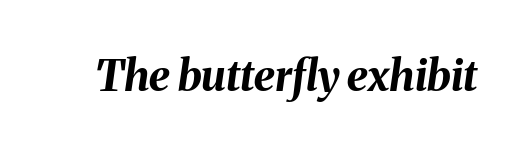
{"italic": "yes", "lean": "right", "slant_degrees": 8, "bold": "yes", "weight": "bold", "width": "normal", "stroke_contrast": "medium", "x_height": "medium", "monospaced": "no", "underline": "no", "letter_spacing": "normal", "letter_spacing_em": 0.0, "glyph_px": 43}
